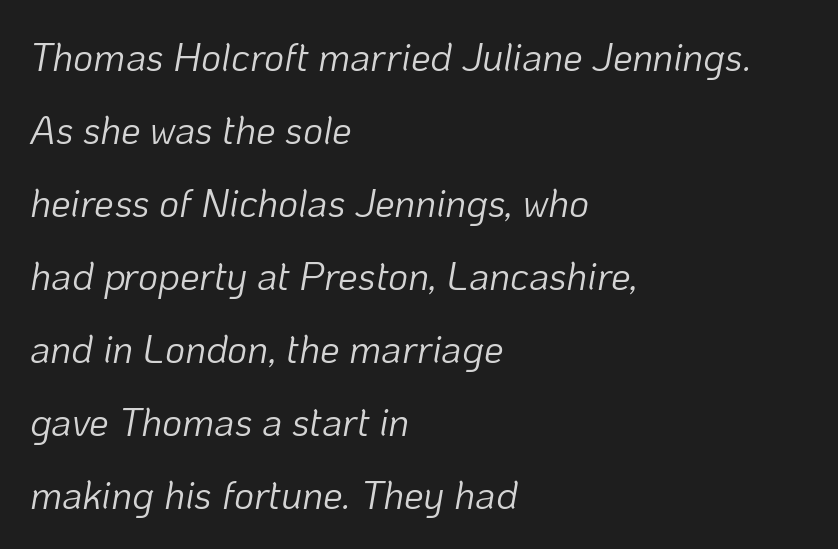
Q: Is the text bold? A: No.
Q: Is the text italic (slanted)? A: Yes, it leans right by about 10 degrees.
Q: Is the text underlined? A: No.
Q: How is the paragraph aligned? A: Left-aligned.
Q: Is the spacing between letters normal or unusually wide? A: Normal.
Q: Width (condensed, normal, or wide)? A: Normal.
Q: Stroke contrast? A: Low.
Q: x-height? A: Medium.
Q: Monospaced? A: No.
